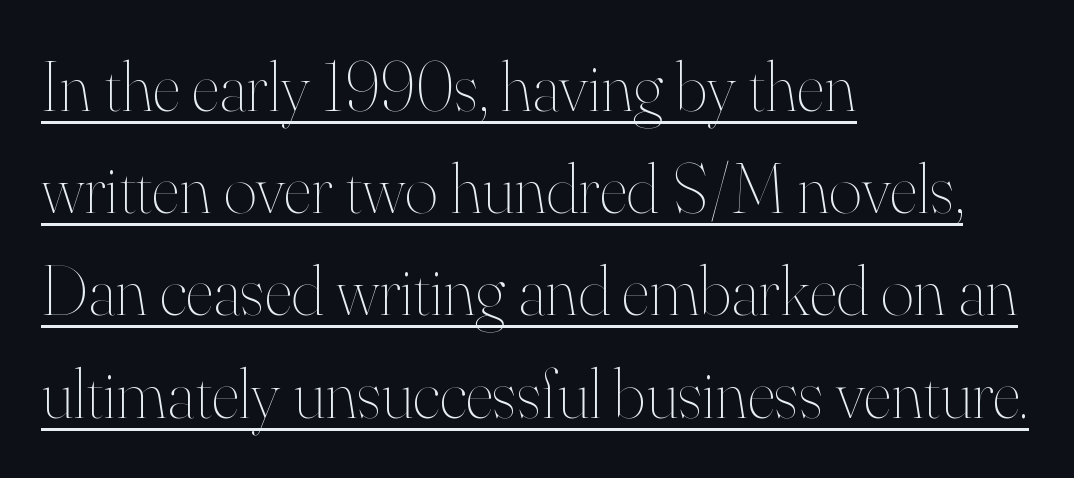
{"italic": "no", "bold": "no", "weight": "thin", "width": "normal", "stroke_contrast": "high", "x_height": "small", "monospaced": "no", "underline": "yes", "align": "left", "line_spacing": "normal", "line_spacing_ratio": 1.44, "letter_spacing": "normal", "letter_spacing_em": 0.0, "glyph_px": 71}
